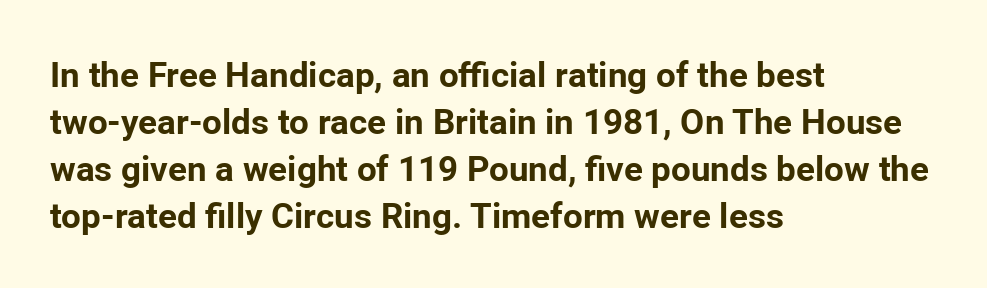
{"serif": "no", "italic": "no", "bold": "yes", "weight": "bold", "width": "normal", "stroke_contrast": "low", "x_height": "medium", "monospaced": "no", "underline": "no", "align": "left", "line_spacing": "normal", "line_spacing_ratio": 1.34, "letter_spacing": "normal", "letter_spacing_em": 0.0, "glyph_px": 35}
